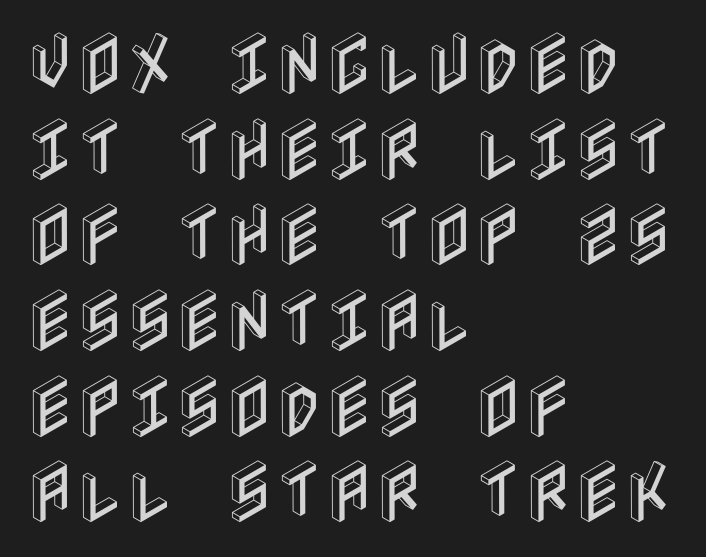
The glyphs are unaccompanied by any horizontal stroke below them. Short note: letters normally spaced. Horizontal bands of white between lines are of average thickness. Does the lettering tilt? It doesn't — this is upright.
